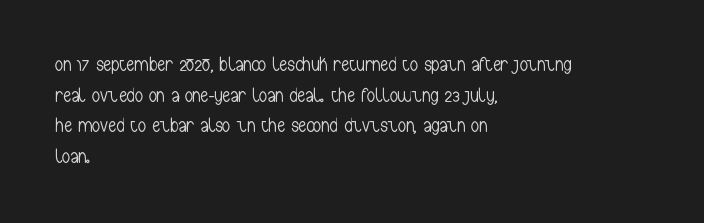
The image shows 20 px text type, upright; set left-aligned, normal line spacing (1.53x), normal letter spacing, not underlined.
